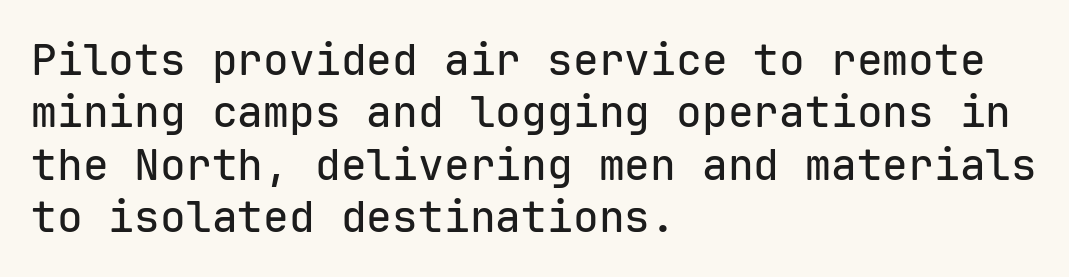
Line starts are locked; line ends wander. Does the type have serifs? No, each stem ends abruptly. Inter-character spacing is left at the font's built-in metrics. Upright lettering throughout.
